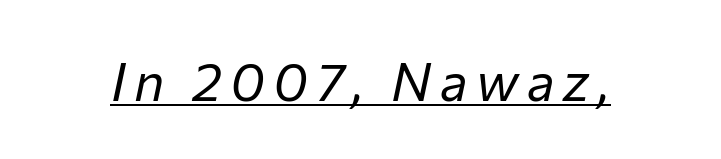
{"italic": "yes", "lean": "right", "slant_degrees": 12, "bold": "no", "weight": "regular", "width": "normal", "stroke_contrast": "low", "x_height": "medium", "monospaced": "no", "underline": "yes", "glyph_px": 53}
